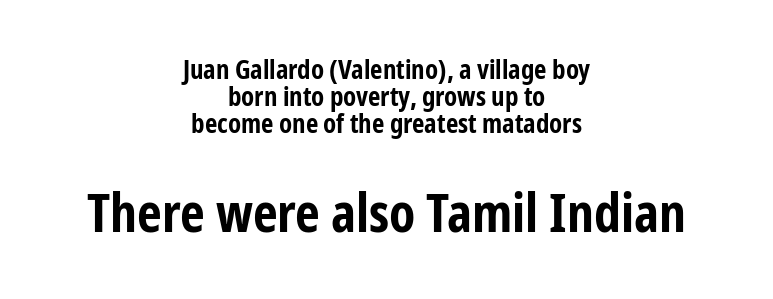
Q: Is the text bold? A: Yes.
Q: Is the text italic (slanted)? A: No, it is upright.
Q: Is the typeface a serif or a sans-serif typeface? A: Sans-serif.
Q: Is the text underlined? A: No.
Q: How is the paragraph aligned? A: Centered.
Q: Is the spacing between letters normal or unusually wide? A: Normal.
Q: Is the spacing between lines tight, normal or loose? A: Tight.
Q: Which block of text is set in a larger size, the first (top) or the second (bottom)? A: The second (bottom) one.
Q: Width (condensed, normal, or wide)? A: Condensed.
Q: Stroke contrast? A: Low.
Q: x-height? A: Medium.
Q: Monospaced? A: No.
